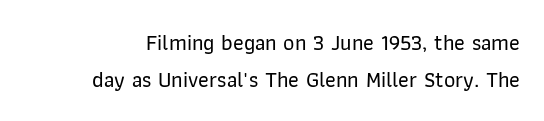
The image shows 22 px text type, upright; set normal line spacing (1.67x), normal letter spacing, not underlined.
